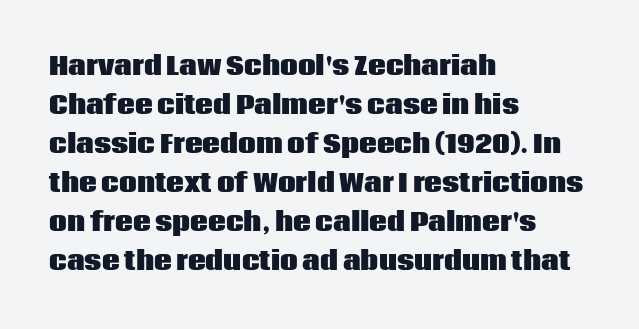
{"italic": "no", "bold": "yes", "underline": "no", "align": "left", "line_spacing": "normal", "line_spacing_ratio": 1.56, "letter_spacing": "normal", "letter_spacing_em": 0.0, "glyph_px": 25}
